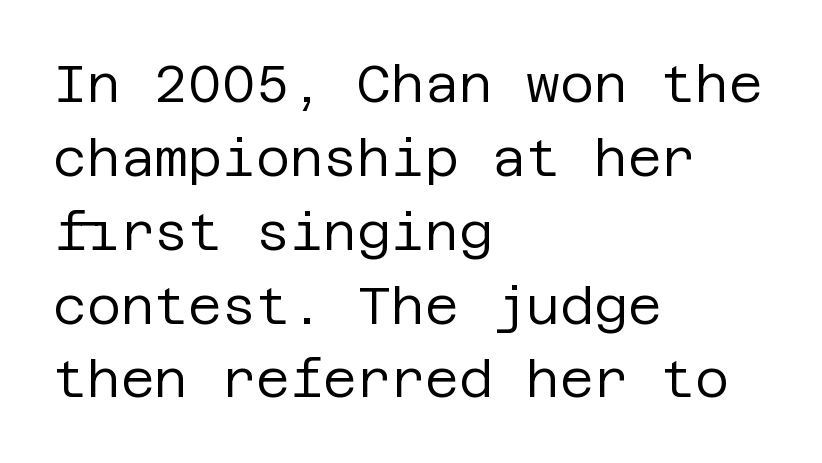
{"serif": "no", "italic": "no", "bold": "no", "weight": "regular", "width": "normal", "stroke_contrast": "low", "x_height": "large", "underline": "no", "align": "left", "line_spacing": "normal", "line_spacing_ratio": 1.42, "letter_spacing": "normal", "letter_spacing_em": 0.0, "glyph_px": 52}
